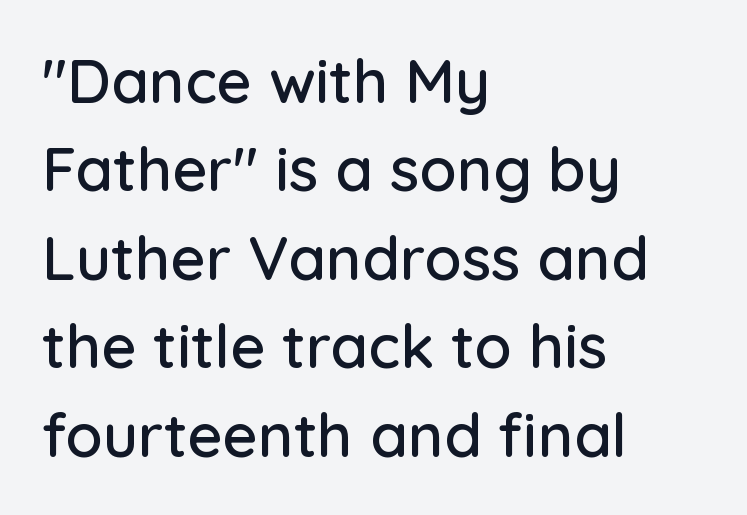
{"serif": "no", "italic": "no", "width": "normal", "stroke_contrast": "low", "x_height": "medium", "monospaced": "no", "underline": "no", "align": "left", "line_spacing": "normal", "line_spacing_ratio": 1.45, "letter_spacing": "normal", "letter_spacing_em": 0.0, "glyph_px": 61}
